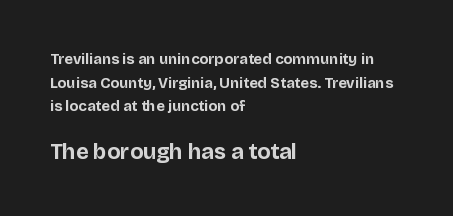
Character size in the trailing block exceeds that of the leading block. Does the copy run flush right? No — it runs flush left. Thick stems and heavy bowls — unmistakably bold. The face used here is rendered with its standard letterfit. Summary of vertical rhythm: regular, with standard interline spacing. Italic? Not at all — the glyphs are vertical.
